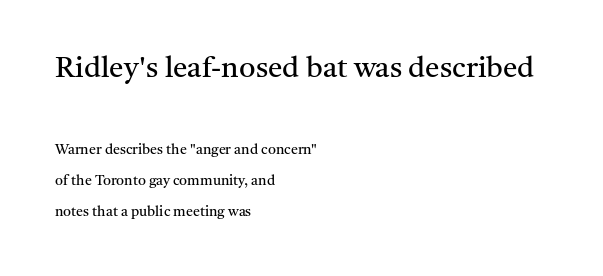
The image shows 29 px regular-weight serif type, upright; set left-aligned, loose line spacing (2.23x), normal letter spacing, not underlined; the first (top) block is 2.07x larger; medium stroke contrast and a medium x-height.
